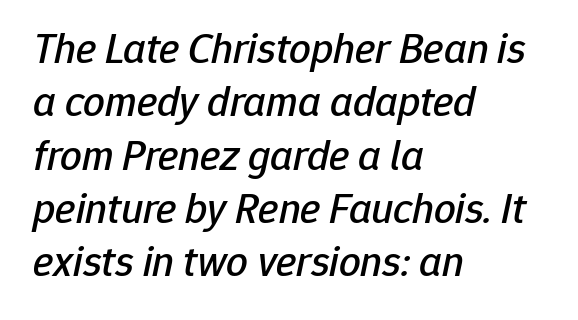
Looks like regular typesetting: each glyph gets only the width it needs. Bare-footed words on every line. Would a proofreader flag this as italicized? Yes. The text block is weighted toward the left margin, trailing off unevenly rightward. The gaps between neighbouring characters are ordinary and unremarkable.
